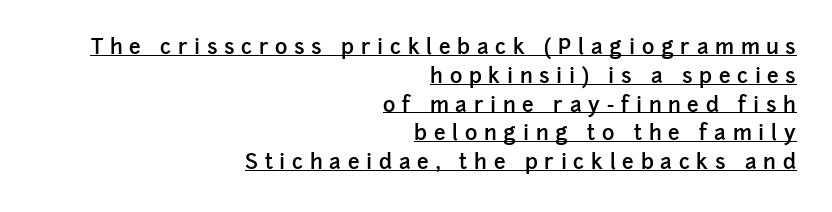
Q: Is the text bold? A: Semi-bold.
Q: Is the text italic (slanted)? A: No, it is upright.
Q: Is the text underlined? A: Yes.
Q: How is the paragraph aligned? A: Right-aligned.
Q: Is the spacing between letters normal or unusually wide? A: Unusually wide.
Q: Is the spacing between lines tight, normal or loose? A: Normal.
